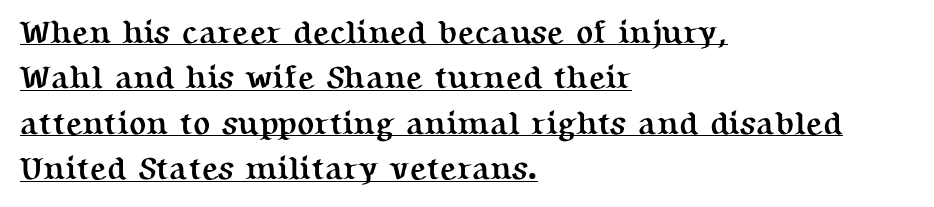
{"serif": "yes", "italic": "no", "bold": "yes", "weight": "semibold", "width": "normal", "stroke_contrast": "medium", "x_height": "medium", "monospaced": "no", "underline": "yes", "align": "left", "line_spacing": "normal", "line_spacing_ratio": 1.42, "letter_spacing": "normal", "letter_spacing_em": 0.0, "glyph_px": 32}
